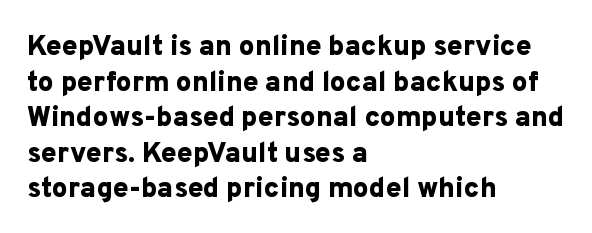
Q: Is the text bold? A: Yes.
Q: Is the text italic (slanted)? A: No, it is upright.
Q: Is the typeface a serif or a sans-serif typeface? A: Sans-serif.
Q: Is the text underlined? A: No.
Q: How is the paragraph aligned? A: Left-aligned.
Q: Is the spacing between letters normal or unusually wide? A: Normal.
Q: Is the spacing between lines tight, normal or loose? A: Normal.
Q: Width (condensed, normal, or wide)? A: Normal.
Q: Stroke contrast? A: Low.
Q: x-height? A: Medium.
Q: Monospaced? A: No.
